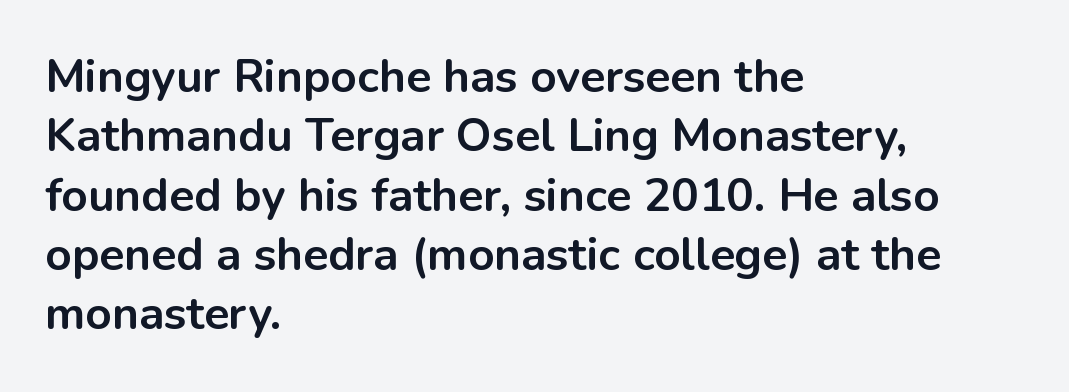
Plenty of ink on the page — the face is bold. Is there much room between lines? A standard amount, neither cramped nor airy. Horizontally, the lines are justified to the leading edge only. Ordinary non-slanted type is in use. The glyphs are unaccompanied by any horizontal stroke below them.
